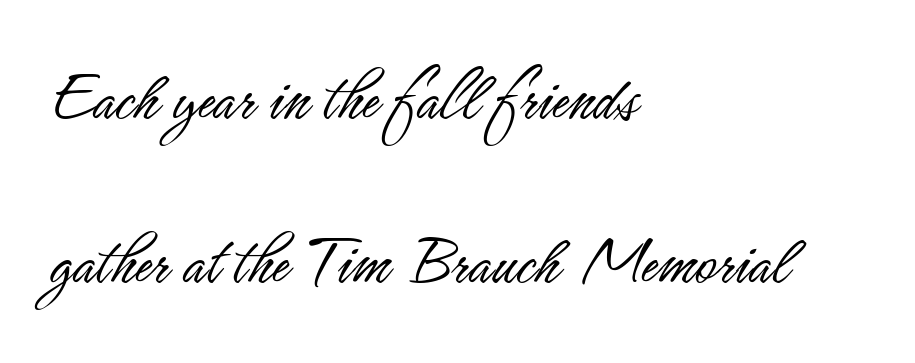
The image shows 72 px light, condensed sans-serif type; set left-aligned, loose line spacing (2.28x), normal letter spacing, not underlined; low stroke contrast and a small x-height.
